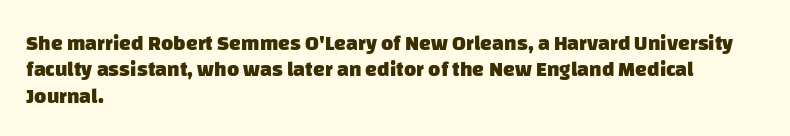
The paragraph shown leans on its left margin. Nobody touched the tracking dial on this one. Whoever set this chose a conventional vertical rhythm. Descender tails drop into unmarked territory.
